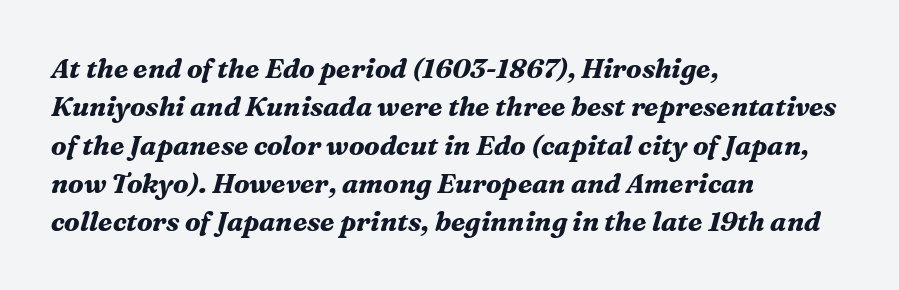
The image shows 27 px bold type, italic (leaning right); set left-aligned, normal line spacing (1.42x), normal letter spacing, not underlined.
